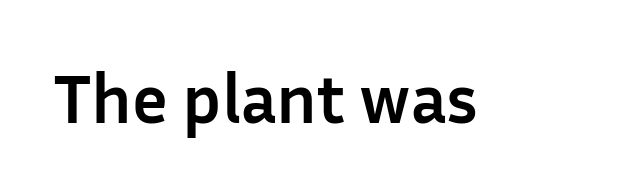
Q: Is the text bold? A: Yes.
Q: Is the text italic (slanted)? A: No, it is upright.
Q: Is the typeface a serif or a sans-serif typeface? A: Sans-serif.
Q: Is the text underlined? A: No.
Q: Is the spacing between letters normal or unusually wide? A: Normal.
Q: Width (condensed, normal, or wide)? A: Normal.
Q: Stroke contrast? A: Low.
Q: x-height? A: Medium.
Q: Monospaced? A: No.
